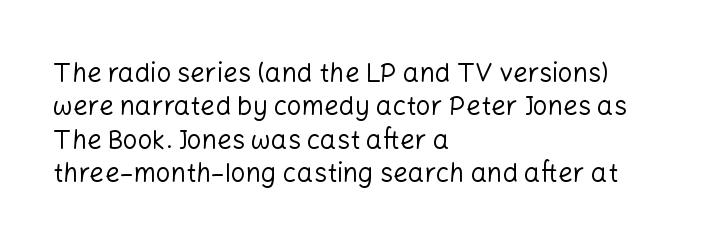
Q: Is the text bold? A: No.
Q: Is the text italic (slanted)? A: No, it is upright.
Q: Is the text underlined? A: No.
Q: How is the paragraph aligned? A: Left-aligned.
Q: Is the spacing between letters normal or unusually wide? A: Normal.
Q: Is the spacing between lines tight, normal or loose? A: Normal.
